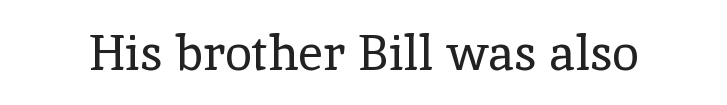
Q: Is the text bold? A: No.
Q: Is the text italic (slanted)? A: No, it is upright.
Q: Is the typeface a serif or a sans-serif typeface? A: Serif.
Q: Is the text underlined? A: No.
Q: Is the spacing between letters normal or unusually wide? A: Normal.
Q: Width (condensed, normal, or wide)? A: Normal.
Q: x-height? A: Medium.
Q: Monospaced? A: No.
